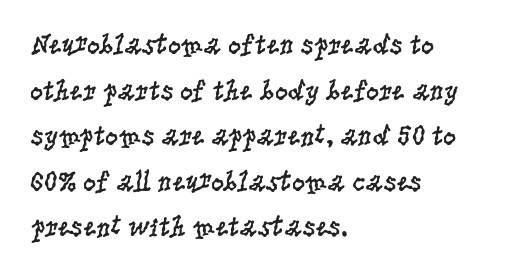
The image shows 29 px regular-weight, condensed serif type; set left-aligned, normal line spacing (1.57x), normal letter spacing, not underlined; low stroke contrast and a large x-height.
